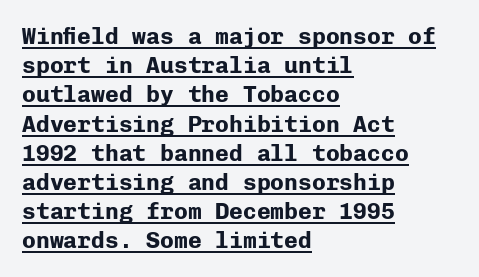
Q: Is the text bold? A: Yes.
Q: Is the text italic (slanted)? A: No, it is upright.
Q: Is the text underlined? A: Yes.
Q: How is the paragraph aligned? A: Left-aligned.
Q: Is the spacing between letters normal or unusually wide? A: Normal.
Q: Is the spacing between lines tight, normal or loose? A: Normal.
